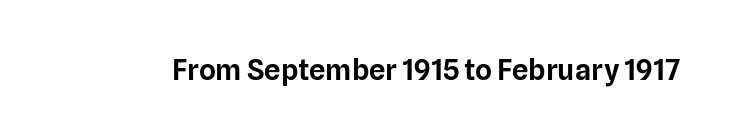
Q: Is the text italic (slanted)? A: No, it is upright.
Q: Is the typeface a serif or a sans-serif typeface? A: Sans-serif.
Q: Is the text underlined? A: No.
Q: Is the spacing between letters normal or unusually wide? A: Normal.
Q: Width (condensed, normal, or wide)? A: Normal.
Q: Stroke contrast? A: Low.
Q: x-height? A: Medium.
Q: Monospaced? A: No.
